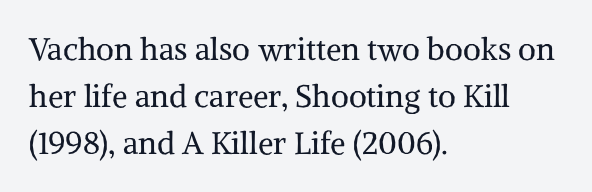
Do the characters align in a grid? No, the font is proportional. Reading down the block, your eye returns to a fixed left position each line. Just letters on the line, the space beneath them empty. The face used here is seriffed, in the tradition of book romans. Compared with typical body copy, the letter spacing here is the same.
